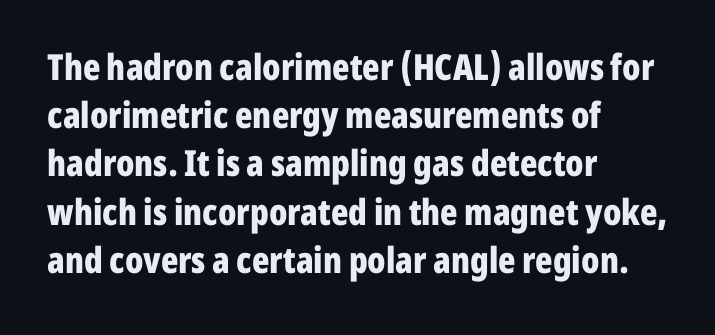
{"serif": "no", "italic": "no", "bold": "yes", "weight": "bold", "width": "condensed", "stroke_contrast": "low", "x_height": "medium", "monospaced": "no", "underline": "no", "align": "left", "line_spacing": "normal", "line_spacing_ratio": 1.34, "letter_spacing": "normal", "letter_spacing_em": 0.0, "glyph_px": 36}
